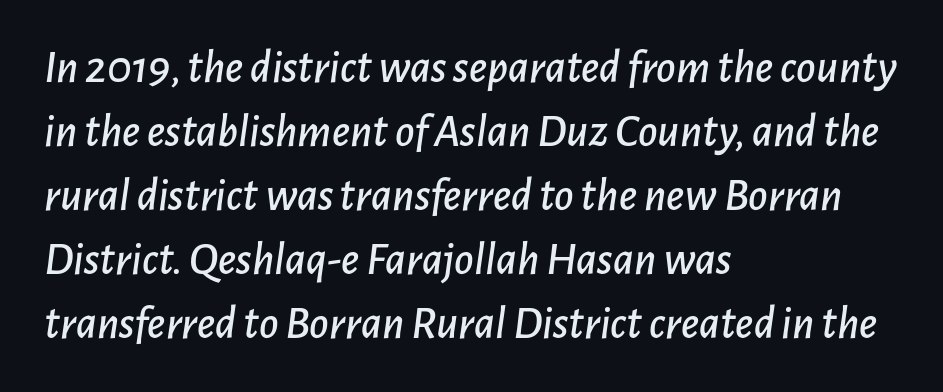
{"italic": "yes", "lean": "right", "slant_degrees": 7, "width": "normal", "stroke_contrast": "low", "x_height": "medium", "monospaced": "no", "underline": "no", "align": "left", "line_spacing": "normal", "line_spacing_ratio": 1.36, "letter_spacing": "normal", "letter_spacing_em": 0.0, "glyph_px": 47}
